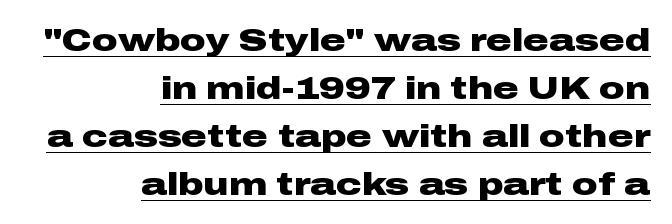
Q: Is the text bold? A: Yes.
Q: Is the text italic (slanted)? A: No, it is upright.
Q: Is the typeface a serif or a sans-serif typeface? A: Sans-serif.
Q: Is the text underlined? A: Yes.
Q: How is the paragraph aligned? A: Right-aligned.
Q: Is the spacing between letters normal or unusually wide? A: Normal.
Q: Is the spacing between lines tight, normal or loose? A: Normal.
Q: Width (condensed, normal, or wide)? A: Wide.
Q: Stroke contrast? A: Low.
Q: x-height? A: Medium.
Q: Monospaced? A: No.
